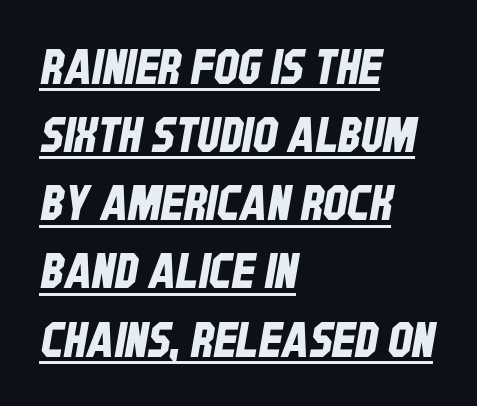
Q: Is the typeface a serif or a sans-serif typeface? A: Sans-serif.
Q: Is the text underlined? A: Yes.
Q: How is the paragraph aligned? A: Left-aligned.
Q: Is the spacing between letters normal or unusually wide? A: Normal.
Q: Is the spacing between lines tight, normal or loose? A: Normal.
Q: Width (condensed, normal, or wide)? A: Condensed.
Q: Stroke contrast? A: Low.
Q: x-height? A: Large.
Q: Monospaced? A: No.
